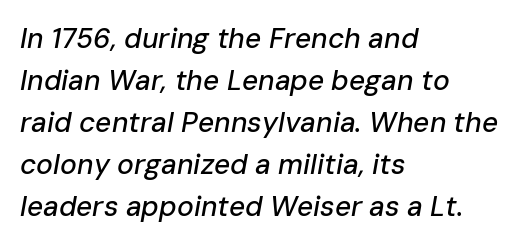
The image shows 28 px text type, italic (leaning right); set left-aligned, normal line spacing (1.5x), normal letter spacing, not underlined; low stroke contrast and a medium x-height.
